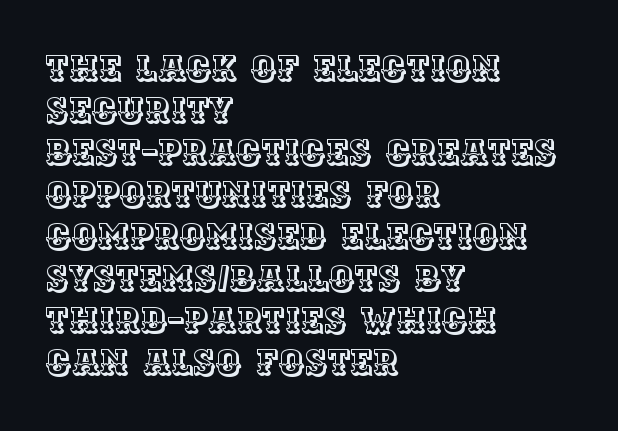
The image shows 35 px text type, upright; set left-aligned, line spacing 1.2x, normal letter spacing, not underlined; a large x-height.
